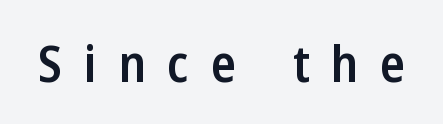
The image shows 51 px semibold, condensed sans-serif type, upright; set unusually wide letter spacing (+0.43 em), not underlined; low stroke contrast and a medium x-height.
